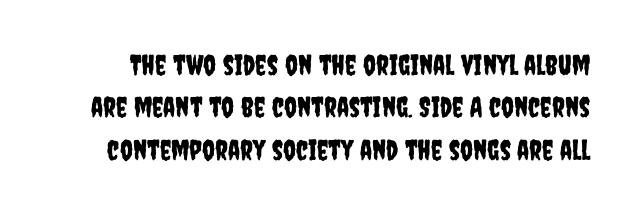
The image shows 28 px condensed sans-serif type, upright; set normal line spacing (1.51x), normal letter spacing, not underlined; low stroke contrast and a large x-height.
